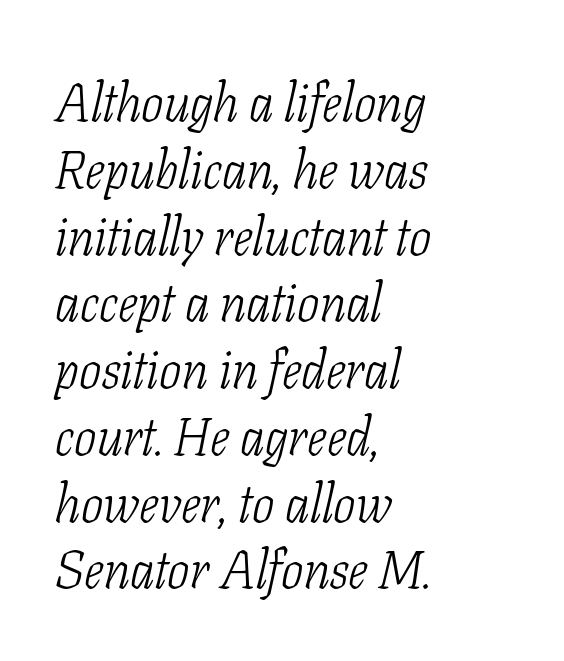
The whole block is typeset with a tilt. Bold? No — there's no thickening of the strokes. A serif font was chosen for this passage. The face used here is proportionally spaced, like ordinary book or web type. The ragged edge is on the right, which tells us the setting is flush left.
